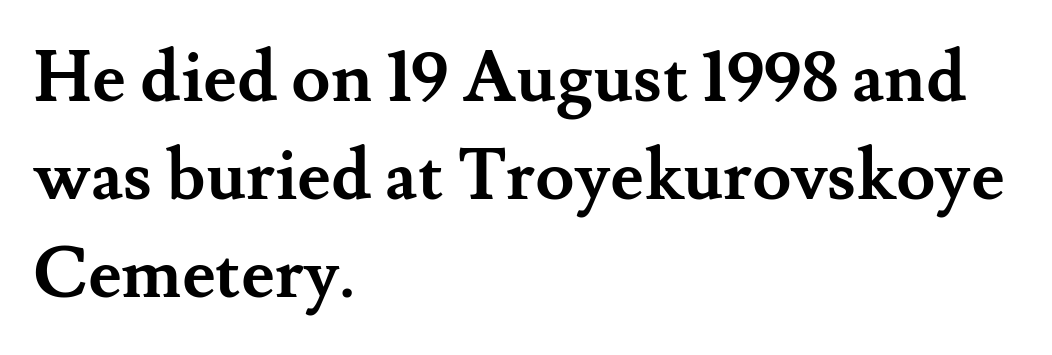
You could call the tracking neutral — neither tight nor loose. Normally led — the rows are evenly, conventionally spaced. Plain, unruled lines of type. A typesetter would mark this as roman, not italic. Compared with a centered layout, this one pins lines to the left instead. A typesetter would call this proportional, since set widths differ per character.
